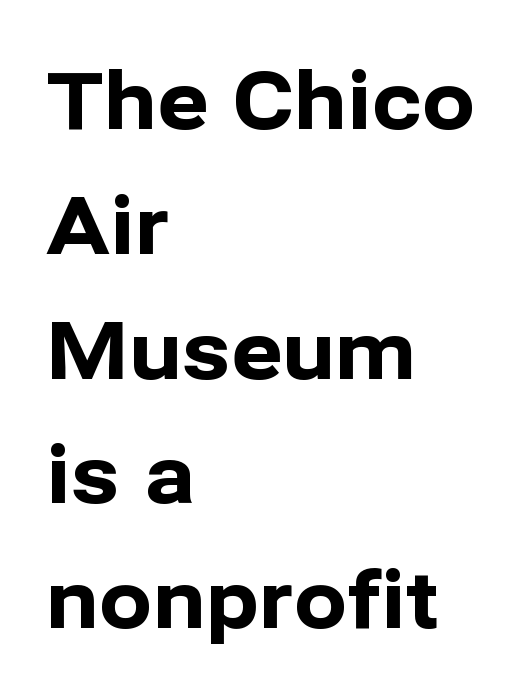
Q: Is the text bold? A: Yes.
Q: Is the text italic (slanted)? A: No, it is upright.
Q: Is the typeface a serif or a sans-serif typeface? A: Sans-serif.
Q: Is the text underlined? A: No.
Q: How is the paragraph aligned? A: Left-aligned.
Q: Is the spacing between letters normal or unusually wide? A: Normal.
Q: Is the spacing between lines tight, normal or loose? A: Normal.
Q: Width (condensed, normal, or wide)? A: Normal.
Q: Stroke contrast? A: Low.
Q: x-height? A: Medium.
Q: Monospaced? A: No.
